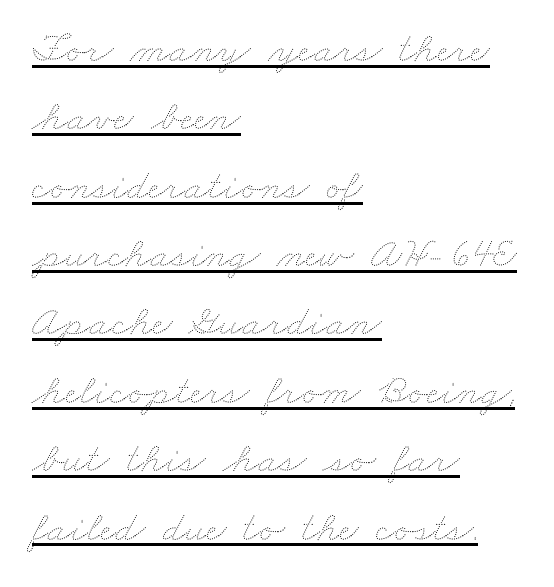
The image shows 43 px thin, wide type; set left-aligned, normal line spacing (1.59x), normal letter spacing, underlined; medium stroke contrast and a small x-height.
